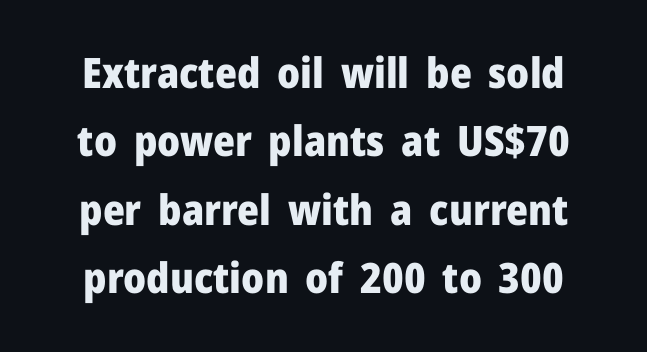
The image shows 42 px heavy sans-serif type, upright; set normal line spacing (1.63x), normal letter spacing, not underlined; low stroke contrast and a medium x-height.
